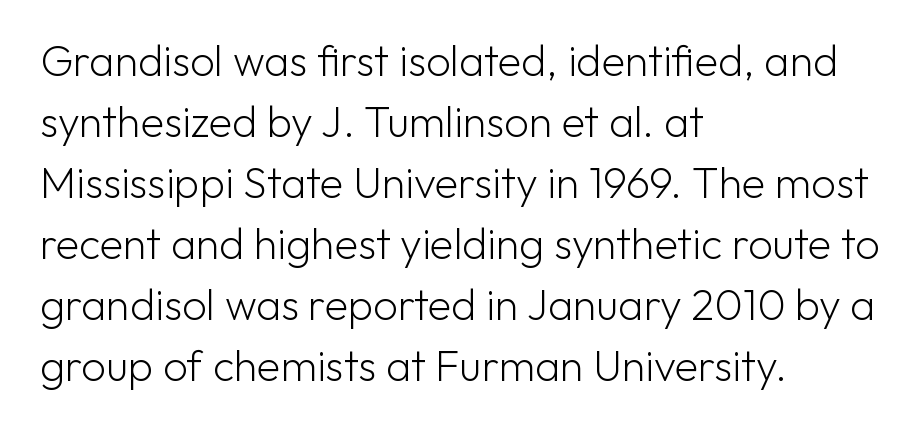
The image shows 43 px light sans-serif type, upright; set left-aligned, normal line spacing (1.42x), normal letter spacing, not underlined; low stroke contrast and a medium x-height.
